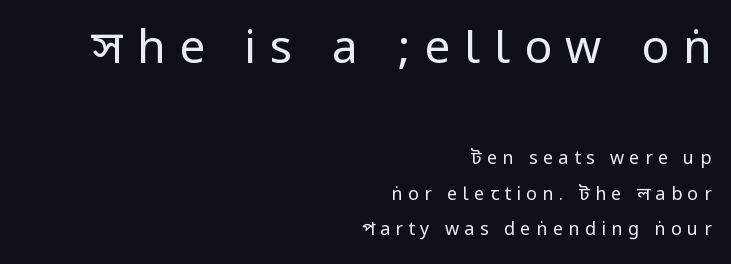
Q: Is the text bold? A: No.
Q: Is the text italic (slanted)? A: No, it is upright.
Q: Is the typeface a serif or a sans-serif typeface? A: Sans-serif.
Q: Is the text underlined? A: No.
Q: How is the paragraph aligned? A: Right-aligned.
Q: Is the spacing between letters normal or unusually wide? A: Unusually wide.
Q: Is the spacing between lines tight, normal or loose? A: Loose.
Q: Which block of text is set in a larger size, the first (top) or the second (bottom)? A: The first (top) one.
Q: Width (condensed, normal, or wide)? A: Condensed.
Q: Stroke contrast? A: Low.
